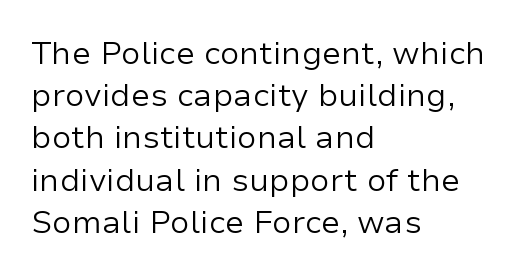
The image shows 32 px regular-weight sans-serif type, upright; set left-aligned, normal line spacing (1.32x), normal letter spacing, not underlined; low stroke contrast and a medium x-height.
